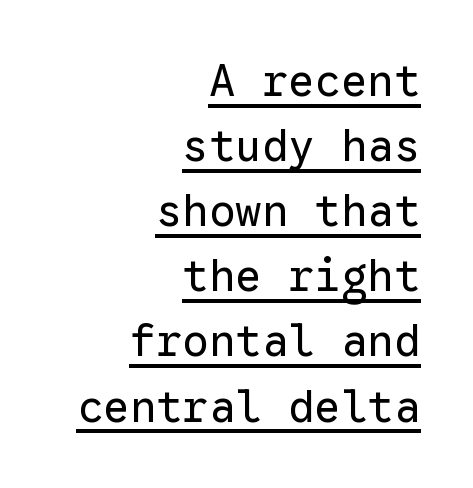
{"serif": "no", "italic": "no", "bold": "no", "weight": "regular", "width": "normal", "stroke_contrast": "low", "x_height": "medium", "monospaced": "yes", "underline": "yes", "align": "right", "line_spacing": "normal", "line_spacing_ratio": 1.48, "letter_spacing": "normal", "letter_spacing_em": 0.0, "glyph_px": 44}
